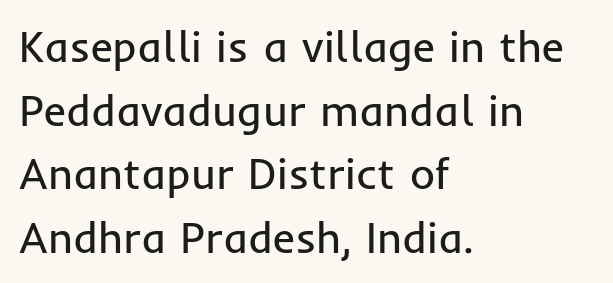
Q: Is the text bold? A: No.
Q: Is the text italic (slanted)? A: No, it is upright.
Q: Is the typeface a serif or a sans-serif typeface? A: Sans-serif.
Q: Is the text underlined? A: No.
Q: How is the paragraph aligned? A: Left-aligned.
Q: Is the spacing between letters normal or unusually wide? A: Normal.
Q: Is the spacing between lines tight, normal or loose? A: Normal.
Q: Width (condensed, normal, or wide)? A: Normal.
Q: Stroke contrast? A: Low.
Q: x-height? A: Medium.
Q: Monospaced? A: No.
